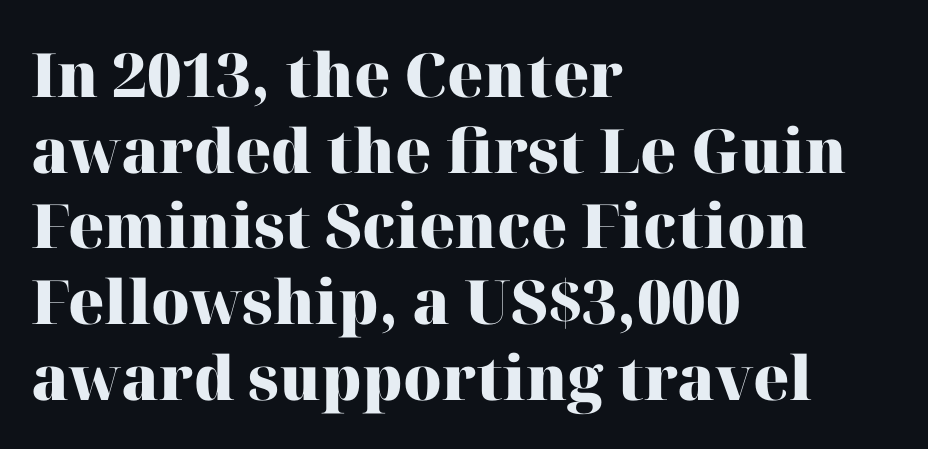
The image shows 61 px heavy serif type, upright; set left-aligned, line spacing 1.24x, normal letter spacing, not underlined; high stroke contrast and a medium x-height.
